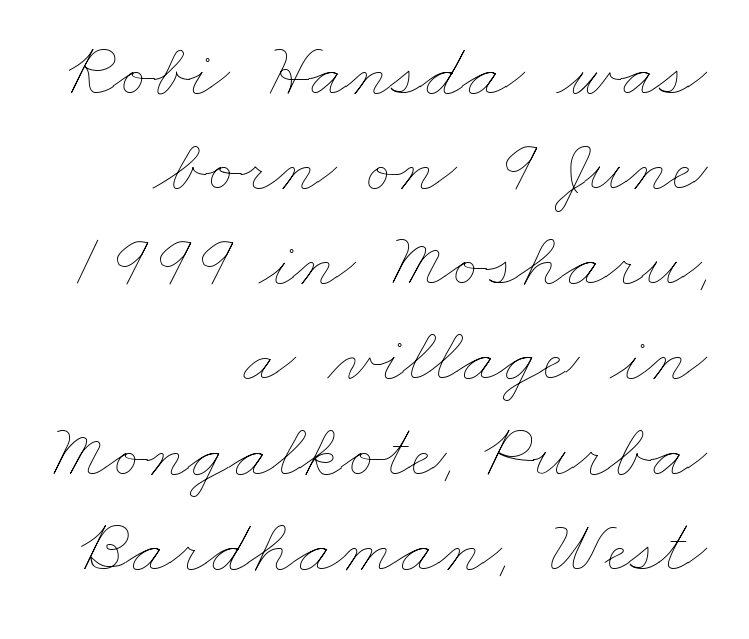
Is this a fixed-width face? No — the glyphs have proportional, varying widths. Glance below the letters and you will spot only blank space. The typesetter chose a ragged-left arrangement here. The strokes carry an ordinary text weight at most. This rendering leaves character spacing at its baseline value.
